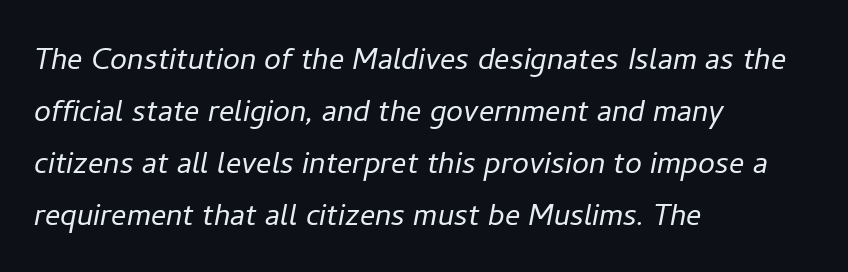
Stem width sits at or under what a default text font uses. Spacing between characters is what you'd get straight out of the box. Here the designer chose a conventional face with non-uniform glyph widths. Bare-footed words on every line.
